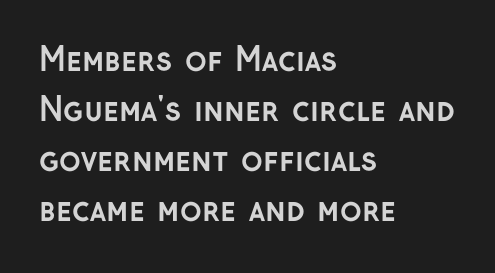
{"serif": "no", "italic": "no", "bold": "yes", "weight": "semibold", "width": "normal", "stroke_contrast": "low", "x_height": "medium", "monospaced": "no", "underline": "no", "align": "left", "line_spacing": "normal", "line_spacing_ratio": 1.56, "letter_spacing": "normal", "letter_spacing_em": 0.0, "glyph_px": 32}
